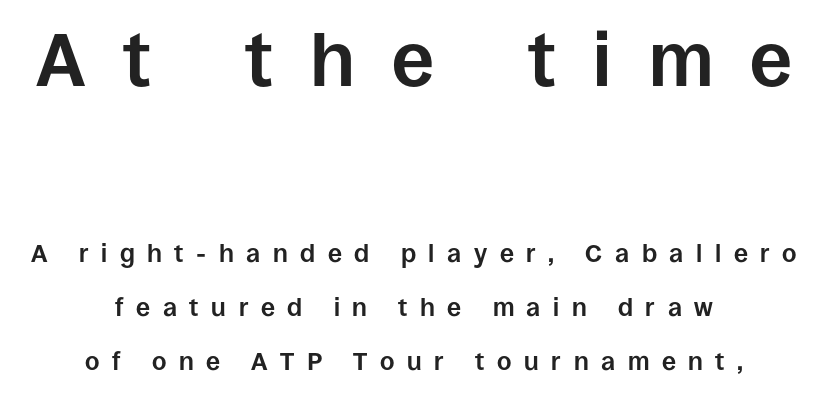
{"serif": "no", "italic": "no", "bold": "yes", "weight": "bold", "width": "normal", "stroke_contrast": "low", "x_height": "large", "monospaced": "no", "underline": "no", "align": "center", "line_spacing": "loose", "line_spacing_ratio": 2.16, "letter_spacing": "wide", "letter_spacing_em": 0.5, "larger_block": "first", "size_ratio": 3.0, "glyph_px": 75}
